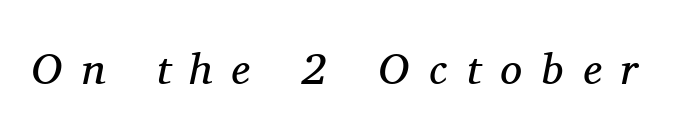
{"serif": "yes", "italic": "yes", "lean": "right", "slant_degrees": 11, "bold": "no", "weight": "regular", "width": "normal", "stroke_contrast": "medium", "x_height": "medium", "monospaced": "no", "underline": "no", "letter_spacing": "wide", "letter_spacing_em": 0.44, "glyph_px": 44}
